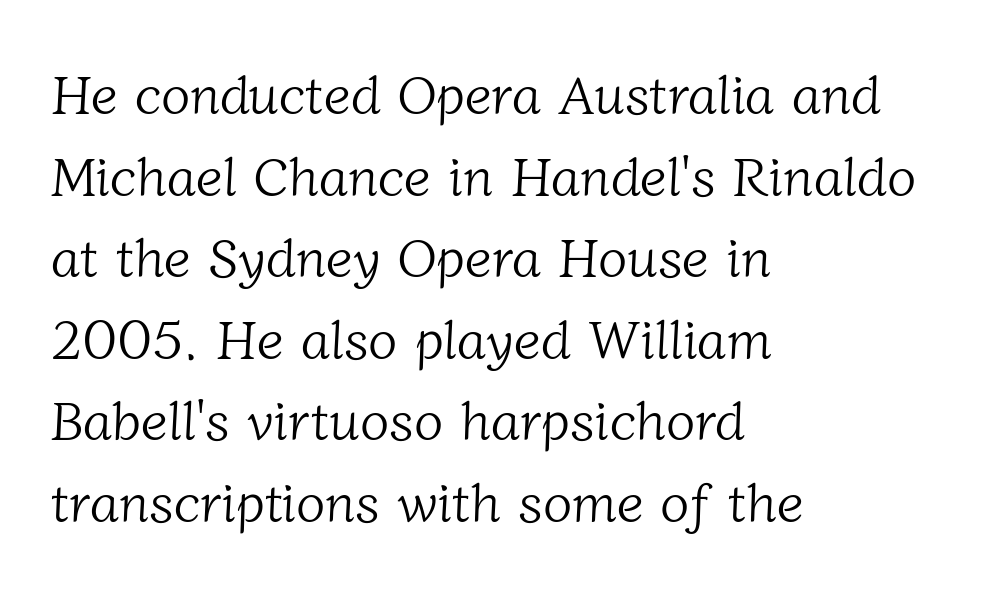
The characters are drawn with everyday or finer stroke widths. You can tell from the footed stems that serif type was used. Only glyphs here, with clear space below each row. All the whitespace from short lines collects on the right.
